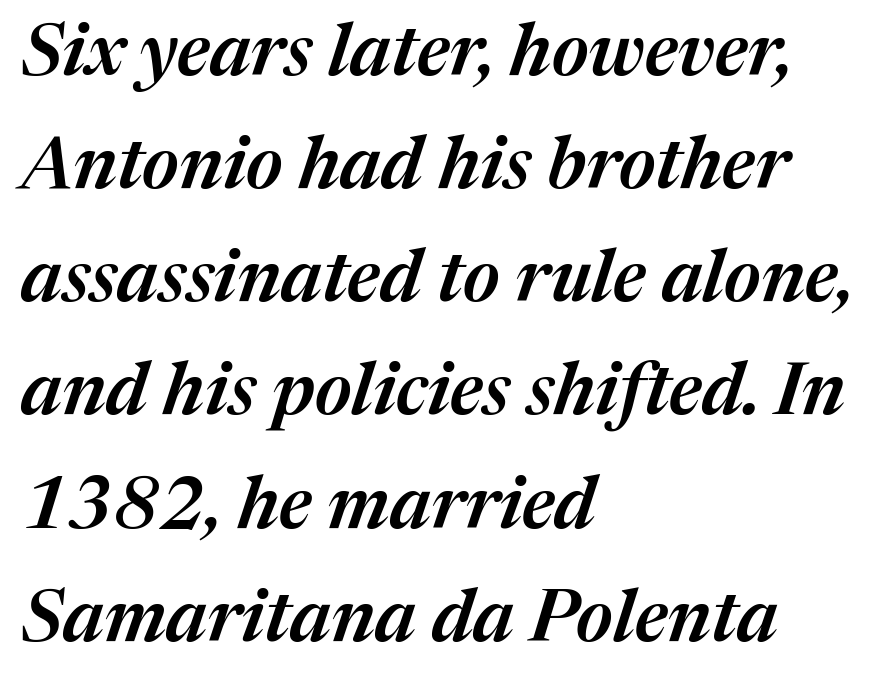
{"italic": "yes", "lean": "right", "slant_degrees": 17, "bold": "semi", "weight": "semibold", "width": "normal", "stroke_contrast": "medium", "x_height": "medium", "monospaced": "no", "underline": "no", "align": "left", "line_spacing": "normal", "line_spacing_ratio": 1.55, "letter_spacing": "normal", "letter_spacing_em": 0.0, "glyph_px": 73}
